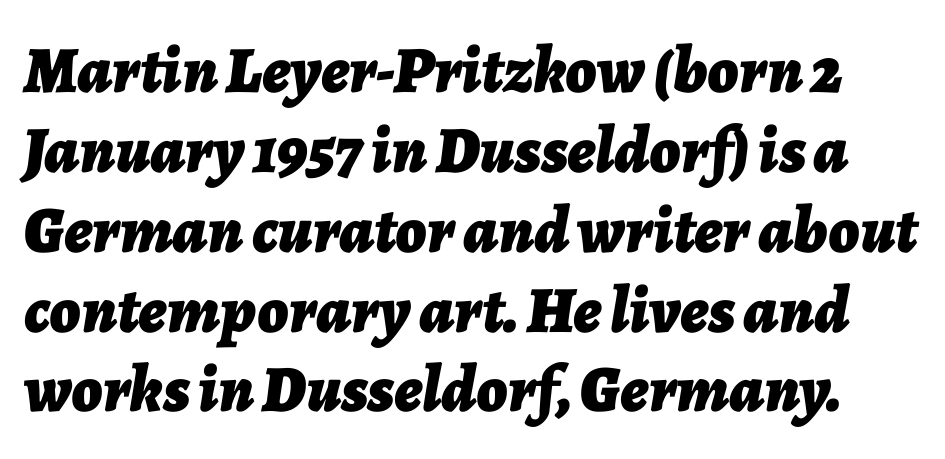
Q: Is the text bold? A: Yes.
Q: Is the text italic (slanted)? A: Yes, it leans right by about 7 degrees.
Q: Is the text underlined? A: No.
Q: Is the spacing between letters normal or unusually wide? A: Normal.
Q: Width (condensed, normal, or wide)? A: Normal.
Q: Stroke contrast? A: Low.
Q: x-height? A: Medium.
Q: Monospaced? A: No.
